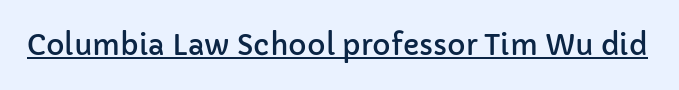
{"serif": "no", "italic": "no", "width": "normal", "stroke_contrast": "low", "x_height": "medium", "monospaced": "no", "underline": "yes", "letter_spacing": "normal", "letter_spacing_em": 0.0, "glyph_px": 28}
